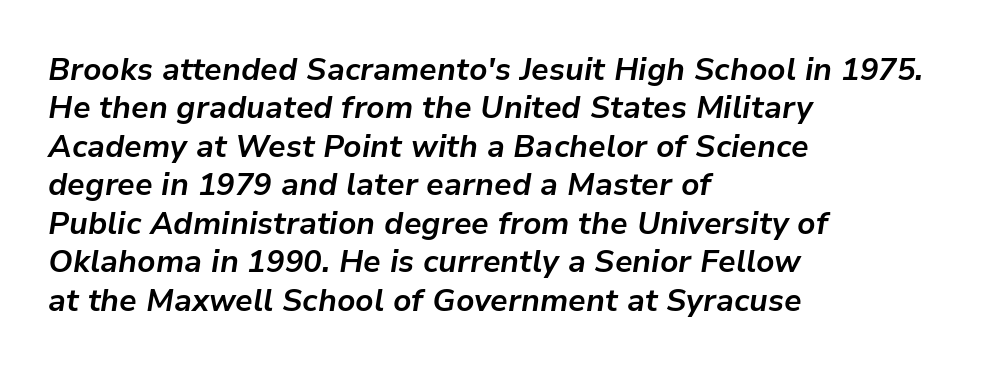
Q: Is the text bold? A: Yes.
Q: Is the text italic (slanted)? A: Yes, it leans right by about 9 degrees.
Q: Is the text underlined? A: No.
Q: How is the paragraph aligned? A: Left-aligned.
Q: Is the spacing between letters normal or unusually wide? A: Normal.
Q: Width (condensed, normal, or wide)? A: Normal.
Q: Stroke contrast? A: Low.
Q: x-height? A: Medium.
Q: Monospaced? A: No.
